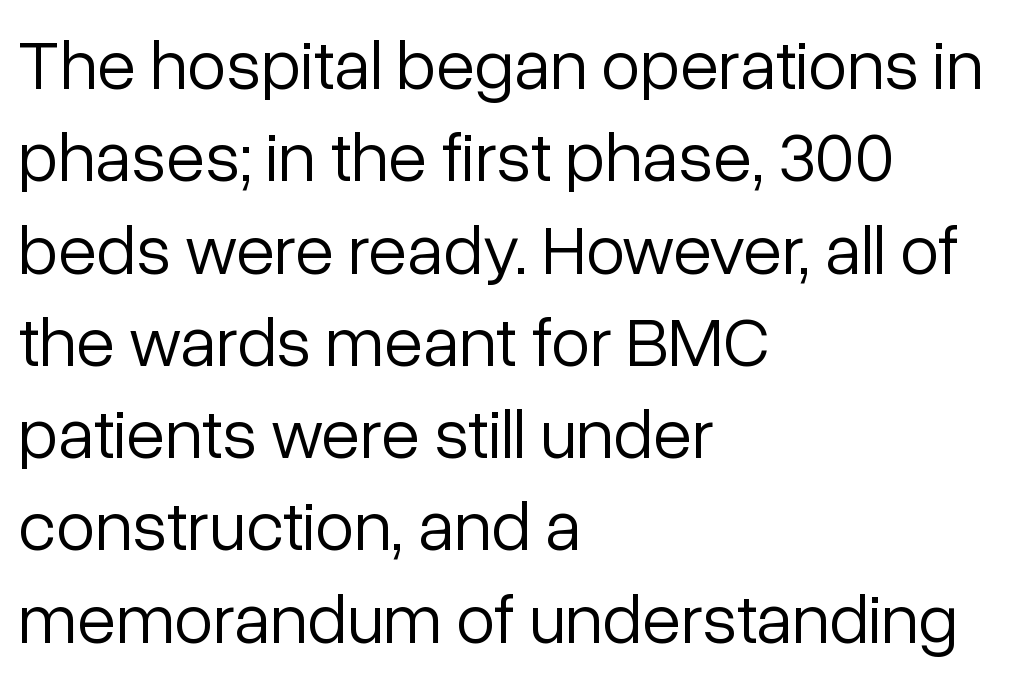
{"serif": "no", "italic": "no", "bold": "no", "weight": "light", "width": "normal", "stroke_contrast": "low", "x_height": "medium", "monospaced": "no", "underline": "no", "align": "left", "line_spacing": "normal", "line_spacing_ratio": 1.3, "letter_spacing": "normal", "letter_spacing_em": 0.0, "glyph_px": 71}
